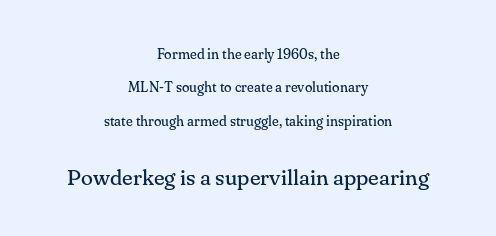
A light-to-regular cut is what we see here. The space directly below the letters is spotless. These lines keep a tight, regular rhythm from letter to letter. Larger block? The one below; the one above is distinctly smaller. The lettering holds an erect, upright posture throughout.
